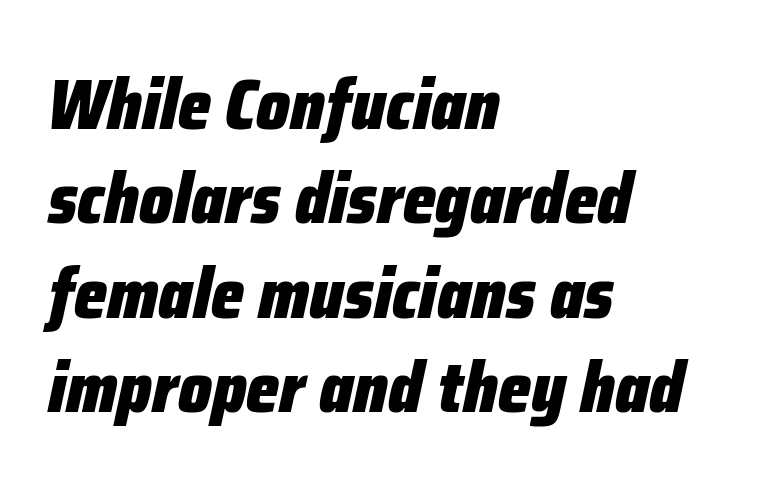
Q: Is the text bold? A: Yes.
Q: Is the text italic (slanted)? A: Yes, it leans right by about 12 degrees.
Q: Is the text underlined? A: No.
Q: How is the paragraph aligned? A: Left-aligned.
Q: Is the spacing between letters normal or unusually wide? A: Normal.
Q: Is the spacing between lines tight, normal or loose? A: Normal.
Q: Width (condensed, normal, or wide)? A: Condensed.
Q: Stroke contrast? A: Low.
Q: x-height? A: Medium.
Q: Monospaced? A: No.
